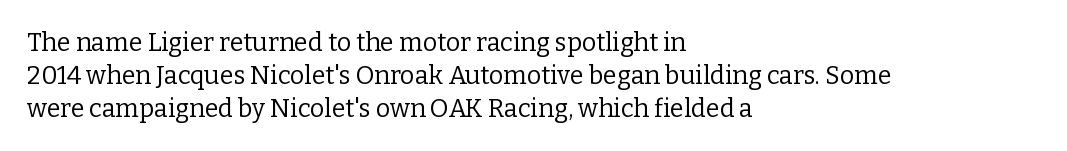
The image shows 25 px text type, upright; set left-aligned, normal line spacing (1.32x), normal letter spacing, not underlined.
